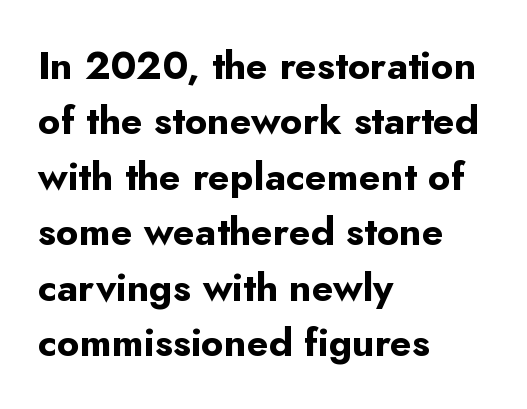
The image shows 39 px bold sans-serif type, upright; set left-aligned, normal line spacing (1.42x), normal letter spacing, not underlined; low stroke contrast and a small x-height.
